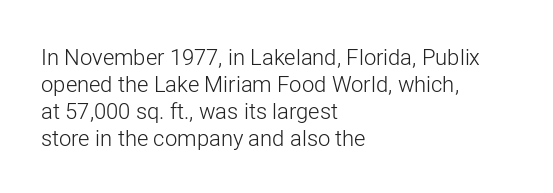
The image shows 22 px text type, upright; set left-aligned, line spacing 1.22x, normal letter spacing, not underlined.
